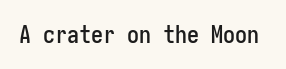
{"italic": "no", "underline": "no", "letter_spacing": "normal", "letter_spacing_em": 0.0, "glyph_px": 24}
